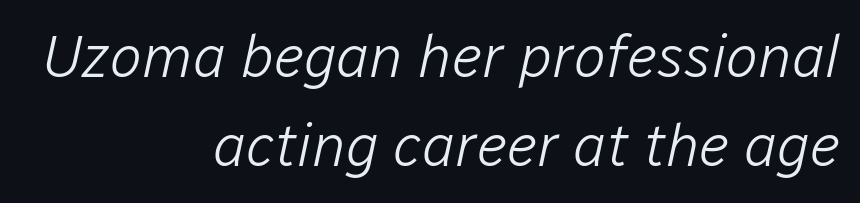
The passage shown is typed in a proportional face where columns would drift. Reading down the column, the eye jumps a familiar distance to each next line. Would a proofreader flag this as italicized? Yes. Short note: letters normally spaced.
